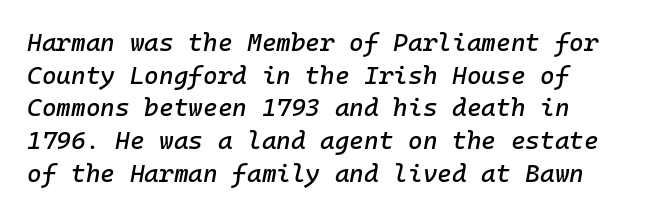
Q: Is the text italic (slanted)? A: Yes, it leans right by about 10 degrees.
Q: Is the text underlined? A: No.
Q: How is the paragraph aligned? A: Left-aligned.
Q: Is the spacing between letters normal or unusually wide? A: Normal.
Q: Is the spacing between lines tight, normal or loose? A: Normal.
